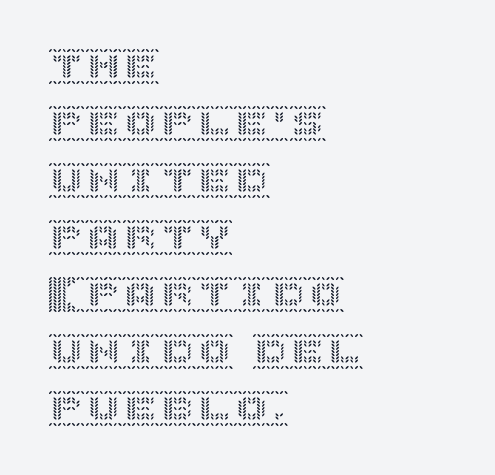
Q: Is the text italic (slanted)? A: No, it is upright.
Q: Is the text underlined? A: No.
Q: How is the paragraph aligned? A: Left-aligned.
Q: Is the spacing between letters normal or unusually wide? A: Normal.
Q: Is the spacing between lines tight, normal or loose? A: Normal.
Q: Width (condensed, normal, or wide)? A: Normal.
Q: x-height? A: Large.
